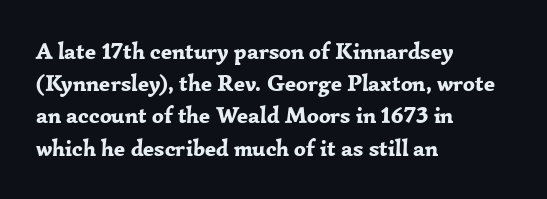
Teacher's note: observe the even left margin — that is flush-left alignment. Tracking here is standard; glyphs follow each other at the usual distance. Horizontal bands of white between lines are of average thickness. Is the type bold? Yes — the strokes are clearly thick and heavy. This is the regular roman posture of the typeface.
